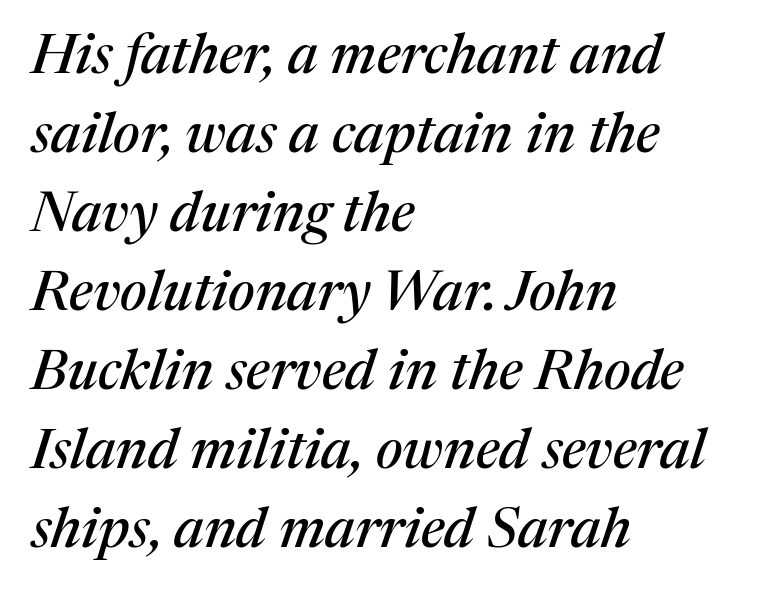
{"serif": "yes", "italic": "yes", "lean": "right", "slant_degrees": 17, "width": "normal", "stroke_contrast": "medium", "x_height": "medium", "monospaced": "no", "underline": "no", "align": "left", "line_spacing": "normal", "line_spacing_ratio": 1.41, "letter_spacing": "normal", "letter_spacing_em": 0.0, "glyph_px": 56}
